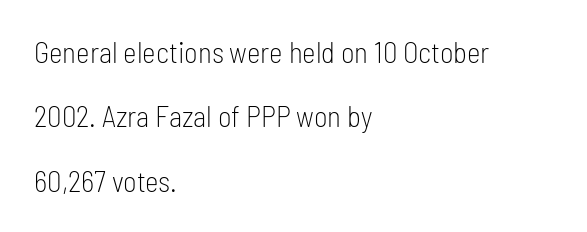
The image shows 29 px light, condensed sans-serif type, upright; set left-aligned, loose line spacing (2.22x), normal letter spacing, not underlined; low stroke contrast and a medium x-height.
